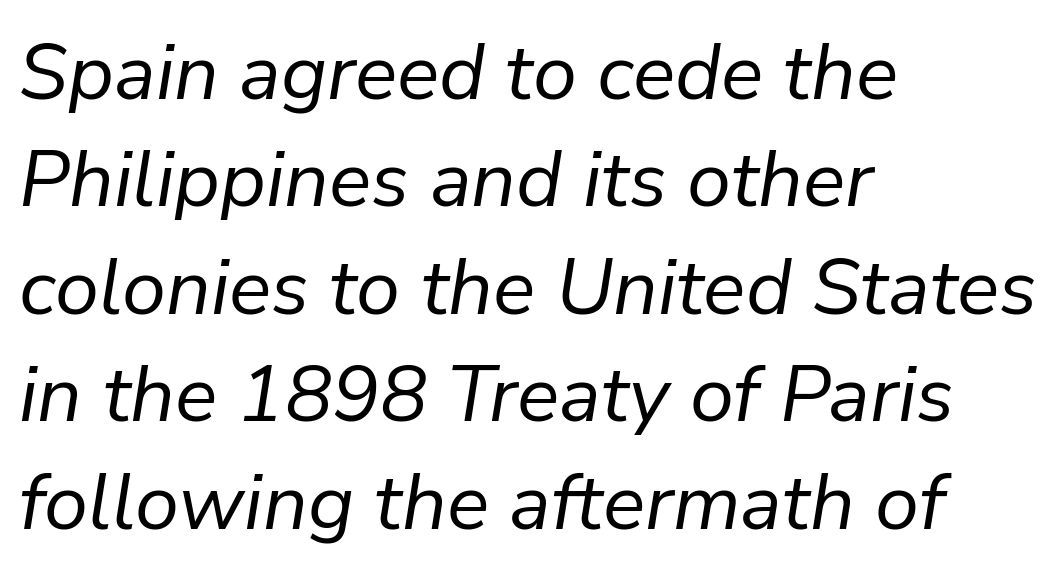
{"italic": "yes", "lean": "right", "slant_degrees": 9, "bold": "no", "weight": "regular", "width": "normal", "stroke_contrast": "low", "x_height": "medium", "monospaced": "no", "underline": "no", "align": "left", "line_spacing": "normal", "line_spacing_ratio": 1.36, "letter_spacing": "normal", "letter_spacing_em": 0.0, "glyph_px": 79}
